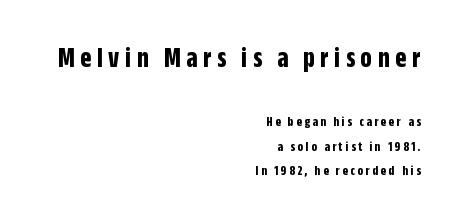
Strokes here are thick enough to call this a true bold. Notice how the passage keeps a crisp vertical edge on the right only. The face used here appears at its bigger size in the upper chunk. What kind of face is this? One without serifs — a sans. A typesetter would call this proportional, since set widths differ per character. This is the regular roman posture of the typeface.
